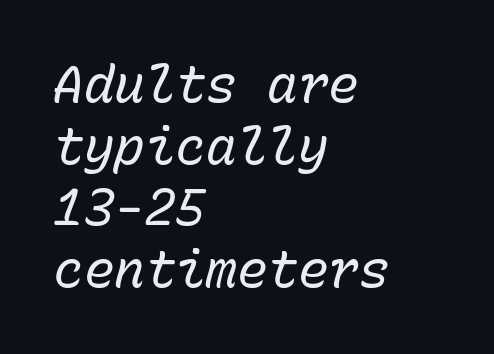
Tracking here is standard; glyphs follow each other at the usual distance. Unbolded letterforms with no extra heft. The setting favours the left margin, as ordinary paragraphs usually do. This sample has the even, mechanical cadence of fixed-width lettering. The axis of the letterforms is tilted away from vertical.
